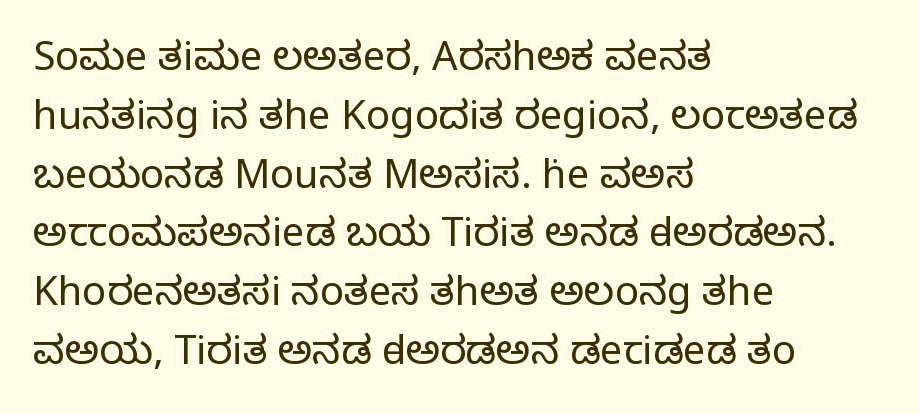
{"serif": "yes", "italic": "no", "bold": "no", "weight": "regular", "width": "normal", "stroke_contrast": "low", "x_height": "large", "monospaced": "no", "underline": "no", "align": "left", "line_spacing": "normal", "line_spacing_ratio": 1.47, "letter_spacing": "normal", "letter_spacing_em": 0.0, "glyph_px": 40}
